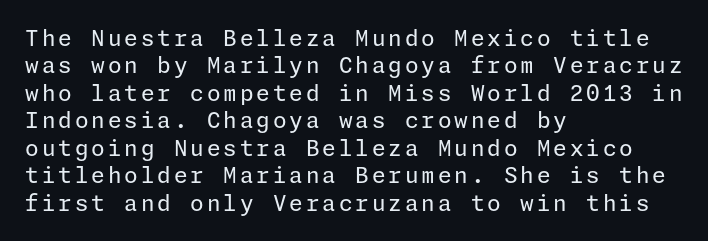
The image shows 22 px text type, upright; set left-aligned, normal line spacing (1.25x), not underlined.
